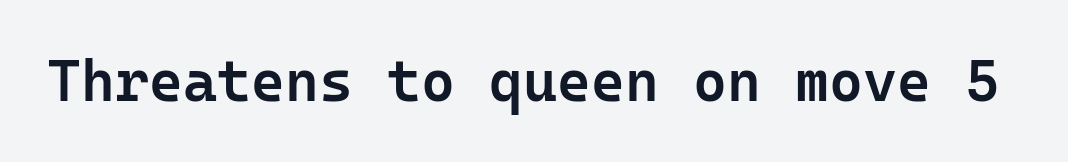
The image shows 58 px semibold sans-serif type, upright, monospaced; set normal letter spacing, not underlined; low stroke contrast and a medium x-height.
